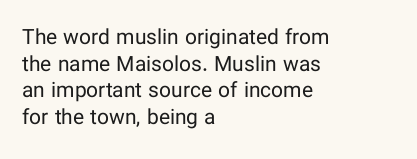
The image shows 21 px text type, upright; set left-aligned, normal line spacing (1.27x), normal letter spacing, not underlined.
